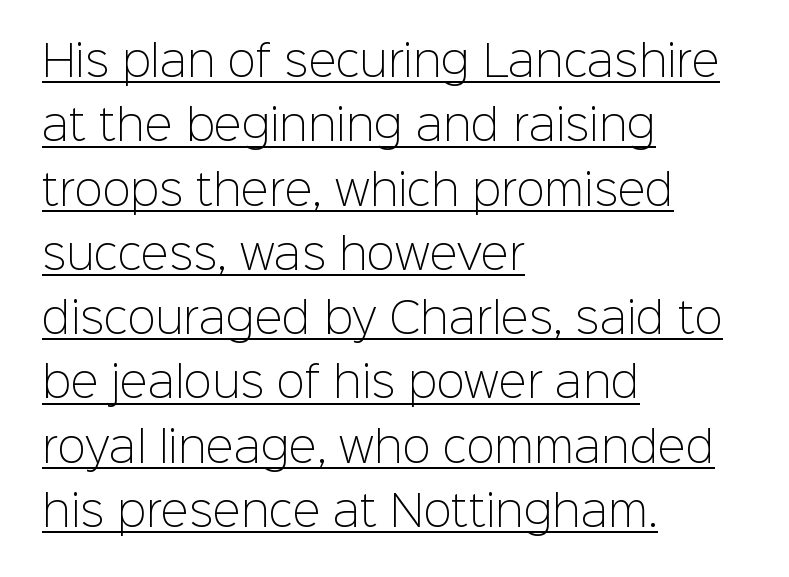
Q: Is the text bold? A: No.
Q: Is the text italic (slanted)? A: No, it is upright.
Q: Is the typeface a serif or a sans-serif typeface? A: Sans-serif.
Q: Is the text underlined? A: Yes.
Q: How is the paragraph aligned? A: Left-aligned.
Q: Is the spacing between letters normal or unusually wide? A: Normal.
Q: Is the spacing between lines tight, normal or loose? A: Normal.
Q: Width (condensed, normal, or wide)? A: Normal.
Q: Stroke contrast? A: Low.
Q: x-height? A: Medium.
Q: Monospaced? A: No.
